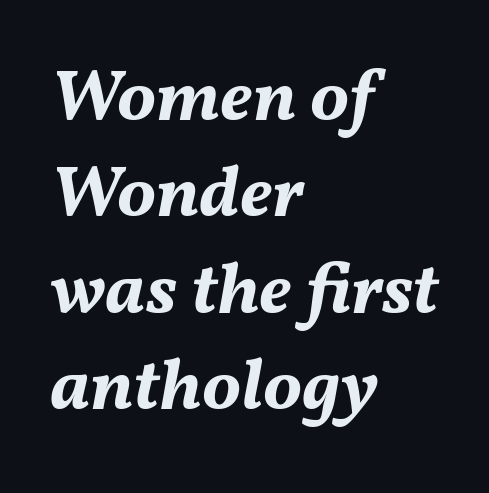
{"italic": "yes", "lean": "right", "slant_degrees": 11, "bold": "yes", "weight": "bold", "width": "normal", "stroke_contrast": "medium", "x_height": "medium", "monospaced": "no", "underline": "no", "align": "left", "line_spacing": "normal", "line_spacing_ratio": 1.32, "letter_spacing": "normal", "letter_spacing_em": 0.0, "glyph_px": 73}
